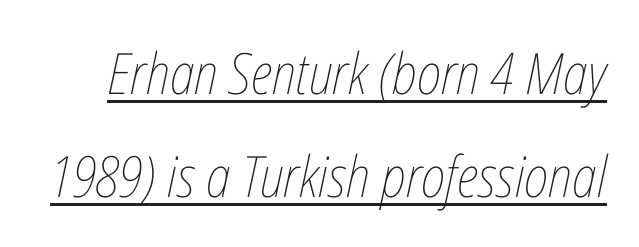
{"italic": "yes", "lean": "right", "slant_degrees": 12, "bold": "no", "weight": "thin", "width": "condensed", "stroke_contrast": "low", "x_height": "medium", "monospaced": "no", "underline": "yes", "line_spacing_ratio": 1.8, "letter_spacing": "normal", "letter_spacing_em": 0.0, "glyph_px": 57}
